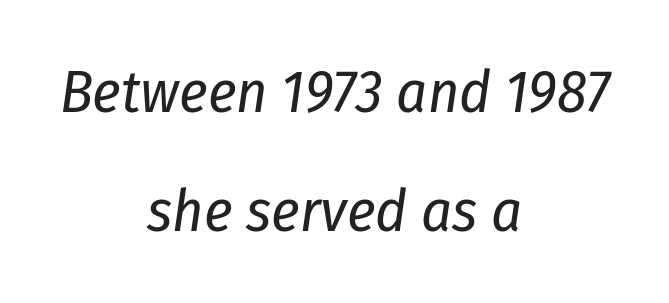
The image shows 60 px regular-weight, condensed type, italic (leaning right); set centered, loose line spacing (1.99x), normal letter spacing, not underlined; low stroke contrast and a medium x-height.
